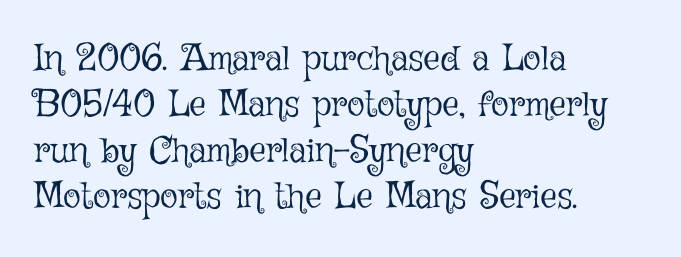
The image shows 37 px light type, upright; set left-aligned, line spacing 1.24x, normal letter spacing, not underlined; low stroke contrast and a medium x-height.
